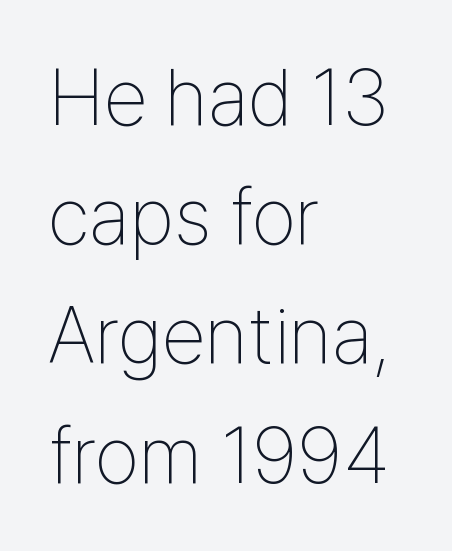
The image shows 80 px thin, condensed sans-serif type, upright; set left-aligned, normal line spacing (1.49x), normal letter spacing, not underlined; low stroke contrast and a medium x-height.
